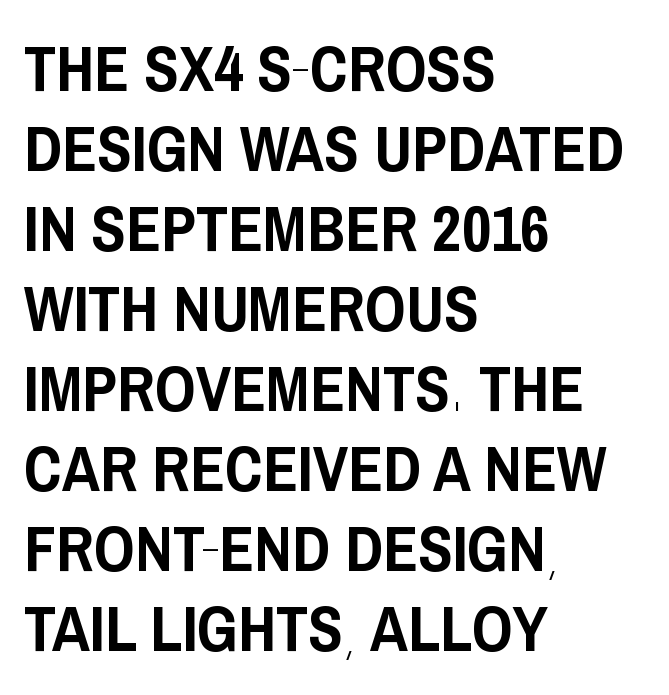
Serif or sans? Sans — the stroke terminals are bare. Regarding leading, the lines here are spaced in the standard way. The gap between lines stays unmarked. Does extra space separate the letters? No, they use regular spacing.
